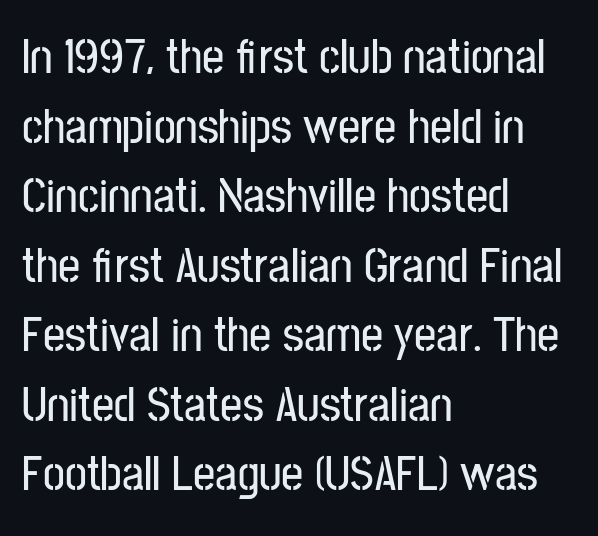
Vertical strokes here are truly vertical. The words here are not underlined. Is the block centered? No — it sits flush against the left margin. Is the letter spacing exaggerated? No — it looks like the ordinary default. Each letter keeps its own natural width here, so spacing adapts to shape. How would I describe the line gaps? Plain and ordinary.
